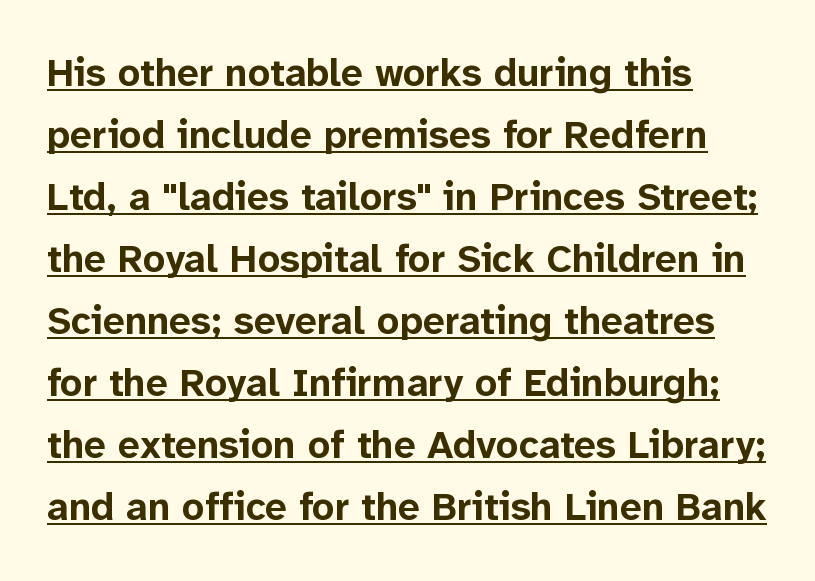
The image shows 39 px bold sans-serif type, upright; set left-aligned, normal line spacing (1.59x), normal letter spacing, underlined; low stroke contrast and a medium x-height.
